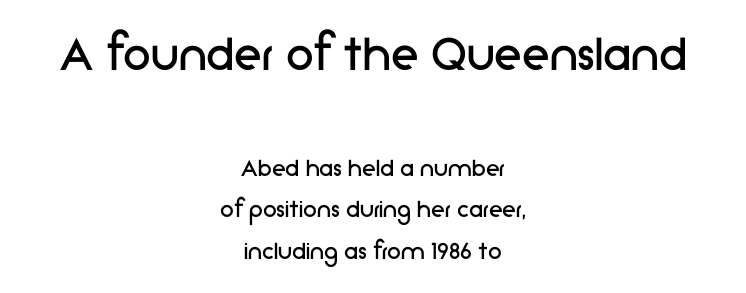
{"serif": "no", "italic": "no", "bold": "no", "weight": "regular", "width": "normal", "stroke_contrast": "low", "x_height": "medium", "monospaced": "no", "underline": "no", "align": "center", "line_spacing": "normal", "line_spacing_ratio": 1.48, "letter_spacing": "normal", "letter_spacing_em": 0.0, "larger_block": "first", "size_ratio": 2.0, "glyph_px": 56}
